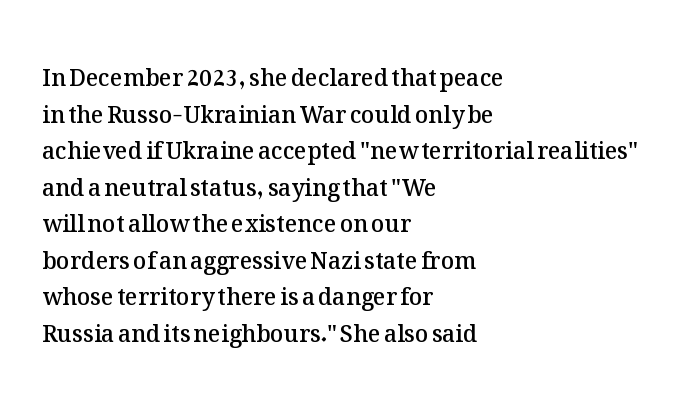
{"italic": "no", "bold": "semi", "underline": "no", "align": "left", "line_spacing": "normal", "line_spacing_ratio": 1.59, "letter_spacing": "normal", "letter_spacing_em": 0.0, "glyph_px": 23}
